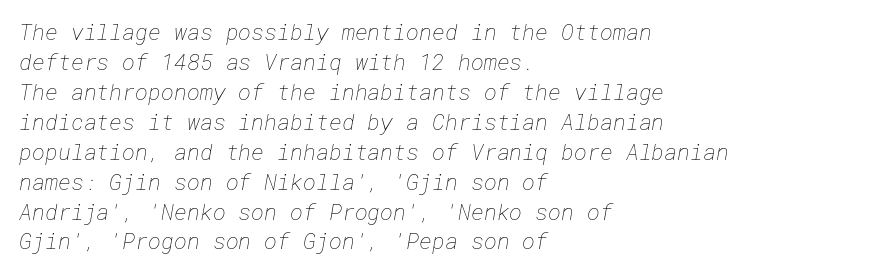
The image shows 22 px text type; set left-aligned, normal line spacing (1.36x), normal letter spacing, not underlined.
